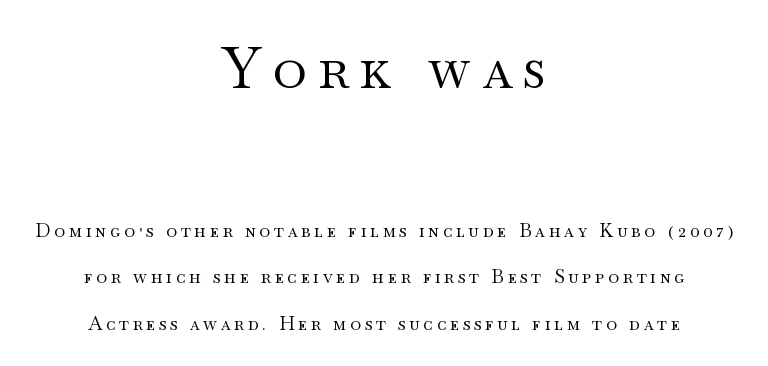
Each letter keeps its own natural width here, so spacing adapts to shape. Think standard paragraph weight, or any step lighter than that. The letters stand straight up with perfectly vertical stems. The glyphs are unaccompanied by any horizontal stroke below them. Compared with typical paragraphs, the rows here are farther apart.
